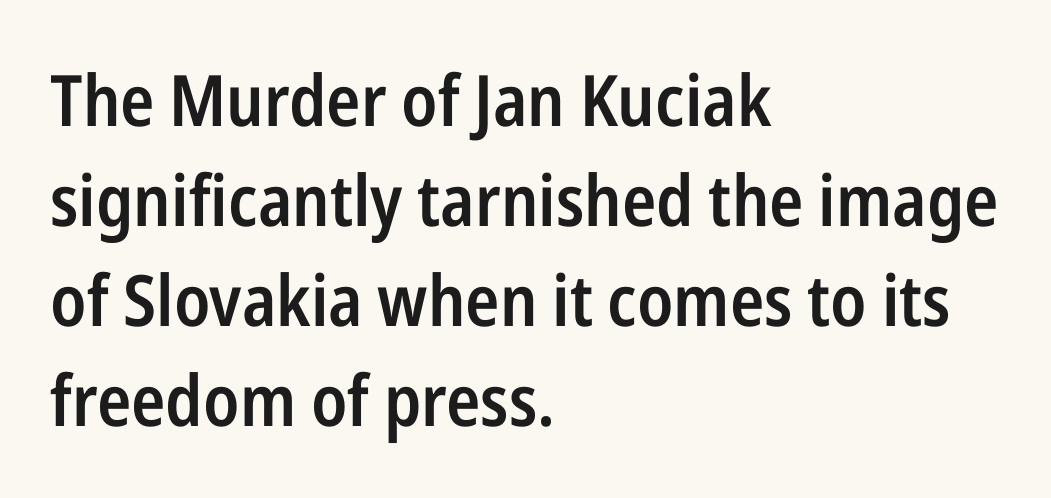
Q: Is the text bold? A: Semi-bold.
Q: Is the text italic (slanted)? A: No, it is upright.
Q: Is the typeface a serif or a sans-serif typeface? A: Sans-serif.
Q: Is the text underlined? A: No.
Q: How is the paragraph aligned? A: Left-aligned.
Q: Is the spacing between letters normal or unusually wide? A: Normal.
Q: Is the spacing between lines tight, normal or loose? A: Normal.
Q: Width (condensed, normal, or wide)? A: Condensed.
Q: Stroke contrast? A: Low.
Q: x-height? A: Medium.
Q: Monospaced? A: No.
